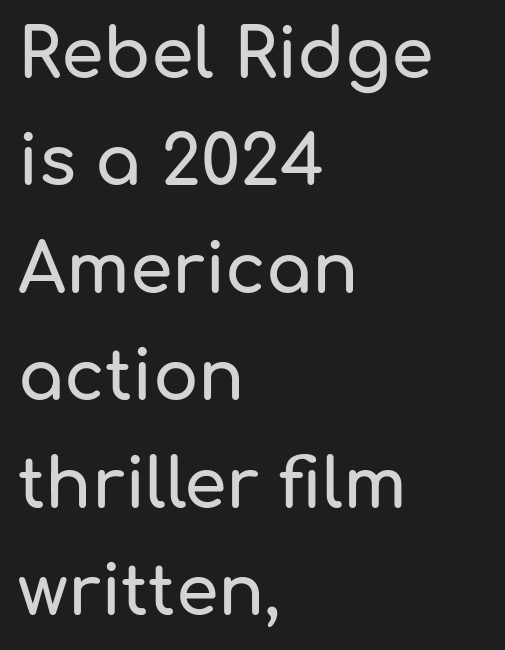
The letters advance in unequal steps, a hallmark of proportional type. Typeset ragged right — the left edge is the straight one. Note: no serifs on the glyphs. No word sits above an underline.
